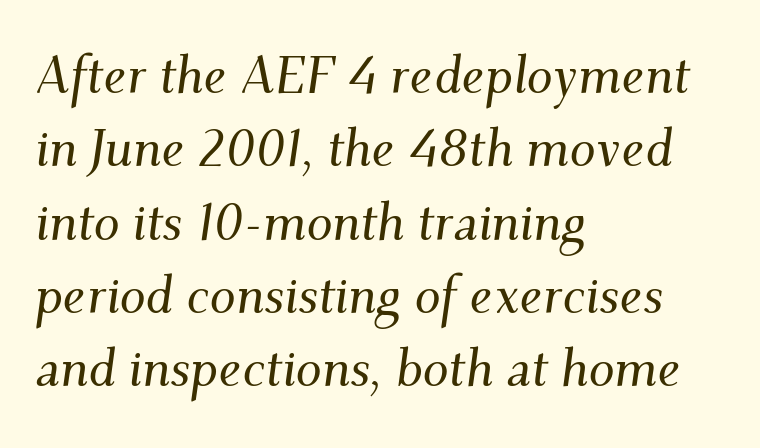
The passage is arranged the way most books set body copy — flush left. You can tell from the footed stems that serif type was used. The face used here is proportionally spaced, like ordinary book or web type. Does the lettering tilt? It does — this is italic. Type without underlining.
